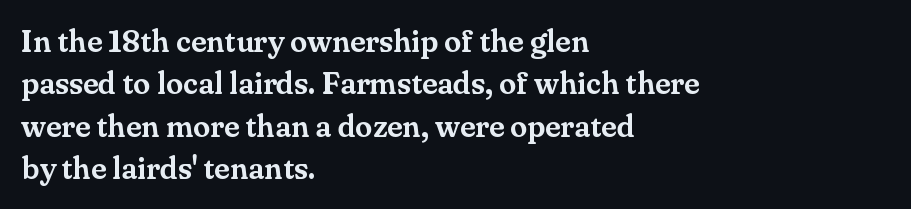
The image shows 31 px serif type, upright; set left-aligned, normal line spacing (1.37x), normal letter spacing, not underlined; medium stroke contrast and a small x-height.
